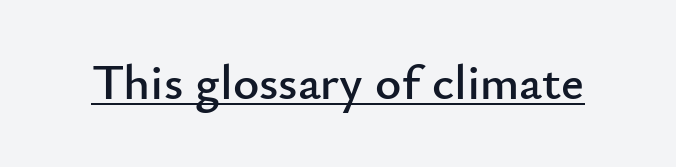
The image shows 50 px sans-serif type, upright; set normal letter spacing, underlined; low stroke contrast and a small x-height.
